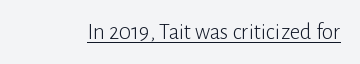
Students, observe the line beneath the letters — that is underlining. You can tell it's not italic because the verticals are truly vertical. Stems here are at most as thick as an everyday book face. Between one letter and the next there's only the usual sliver of space.
